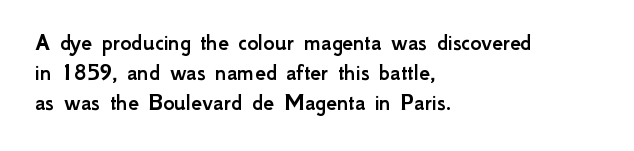
{"italic": "no", "underline": "no", "align": "left", "line_spacing_ratio": 1.24, "letter_spacing": "normal", "letter_spacing_em": 0.0, "glyph_px": 24}
